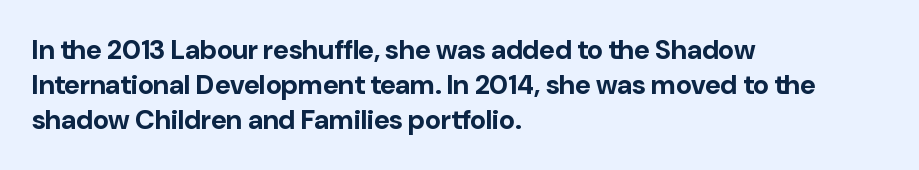
Q: Is the text bold? A: Yes.
Q: Is the text italic (slanted)? A: No, it is upright.
Q: Is the text underlined? A: No.
Q: How is the paragraph aligned? A: Left-aligned.
Q: Is the spacing between letters normal or unusually wide? A: Normal.
Q: Is the spacing between lines tight, normal or loose? A: Normal.
